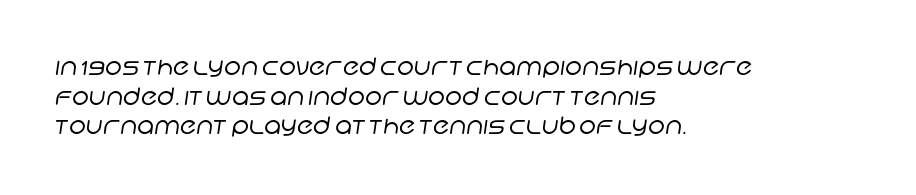
The image shows 24 px text type; set left-aligned, line spacing 1.23x, normal letter spacing, not underlined.
